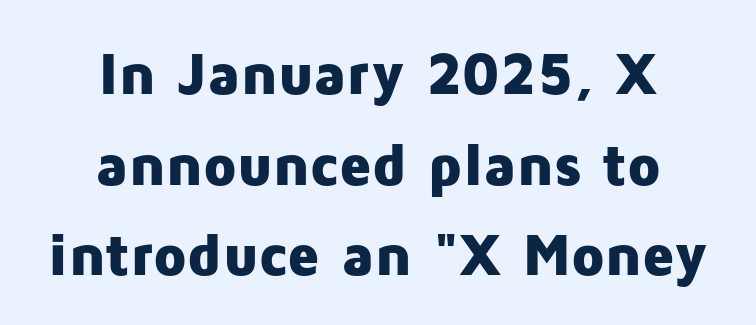
{"serif": "no", "italic": "no", "bold": "yes", "weight": "heavy", "width": "normal", "stroke_contrast": "low", "x_height": "medium", "monospaced": "no", "underline": "no", "align": "center", "line_spacing": "normal", "line_spacing_ratio": 1.51, "letter_spacing": "normal", "letter_spacing_em": 0.0, "glyph_px": 60}
